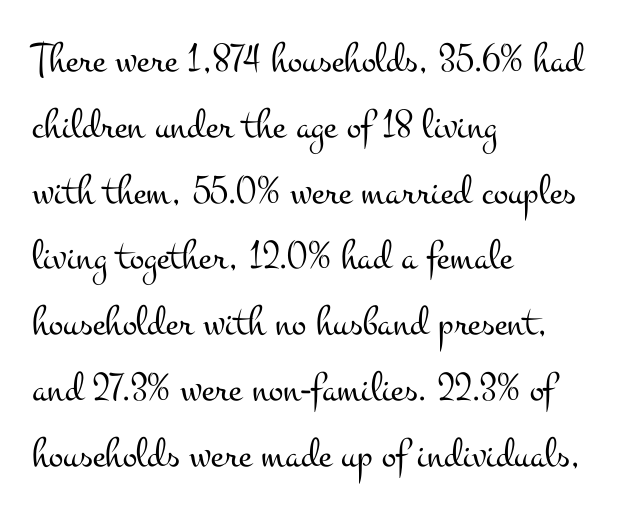
{"bold": "no", "weight": "light", "width": "wide", "stroke_contrast": "medium", "x_height": "small", "monospaced": "no", "underline": "no", "align": "left", "line_spacing": "normal", "line_spacing_ratio": 1.53, "letter_spacing": "normal", "letter_spacing_em": 0.0, "glyph_px": 43}
